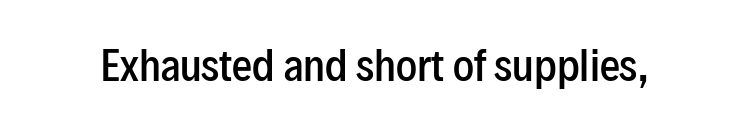
Just letters on the line, the space beneath them empty. A typesetter would call this zero additional tracking. Rendered with straight, roman letterforms. Here the designer chose a conventional face with non-uniform glyph widths. Examine the stroke ends and you'll find no serifs.
